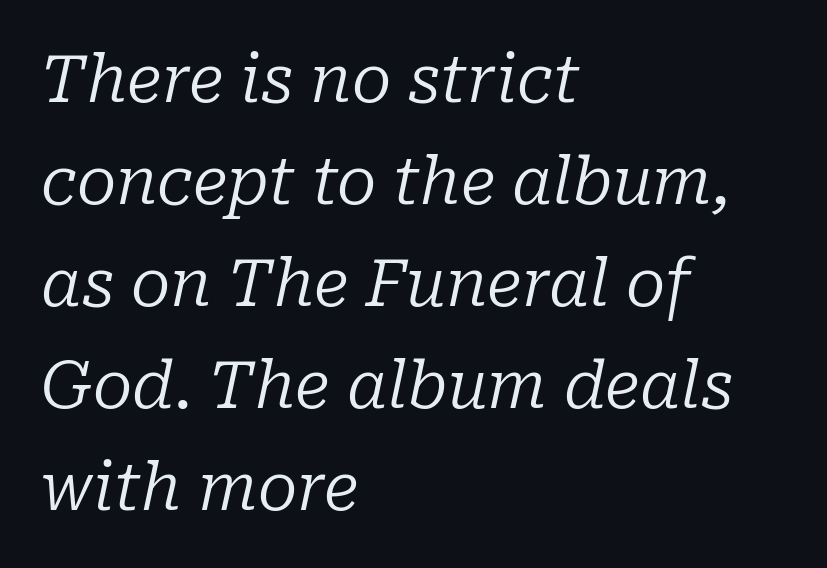
Q: Is the text bold? A: No.
Q: Is the text italic (slanted)? A: Yes, it leans right by about 10 degrees.
Q: Is the typeface a serif or a sans-serif typeface? A: Serif.
Q: Is the text underlined? A: No.
Q: How is the paragraph aligned? A: Left-aligned.
Q: Is the spacing between letters normal or unusually wide? A: Normal.
Q: Is the spacing between lines tight, normal or loose? A: Normal.
Q: Width (condensed, normal, or wide)? A: Normal.
Q: Stroke contrast? A: Low.
Q: x-height? A: Medium.
Q: Monospaced? A: No.
